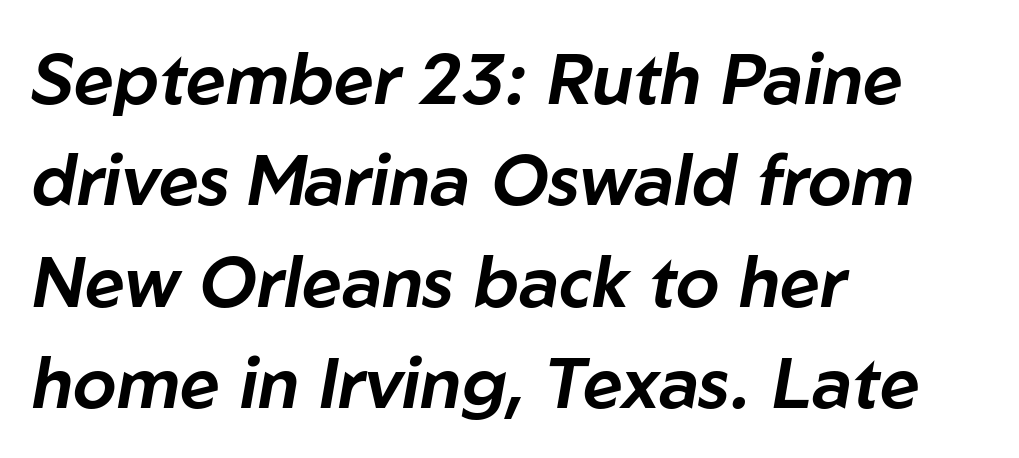
Q: Is the text italic (slanted)? A: Yes, it leans right by about 10 degrees.
Q: Is the text underlined? A: No.
Q: How is the paragraph aligned? A: Left-aligned.
Q: Is the spacing between letters normal or unusually wide? A: Normal.
Q: Is the spacing between lines tight, normal or loose? A: Normal.
Q: Width (condensed, normal, or wide)? A: Normal.
Q: Stroke contrast? A: Low.
Q: x-height? A: Medium.
Q: Monospaced? A: No.
